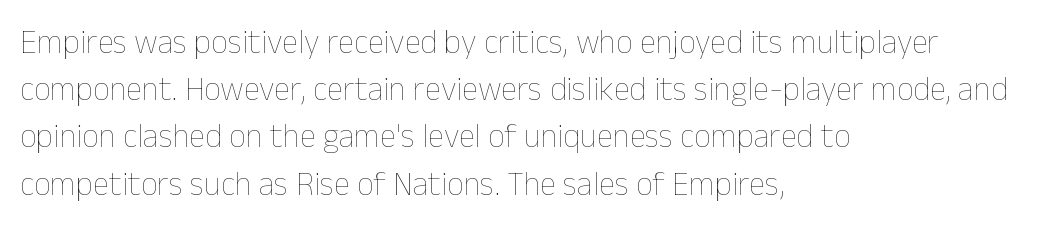
Q: Is the text bold? A: No.
Q: Is the text italic (slanted)? A: No, it is upright.
Q: Is the text underlined? A: No.
Q: How is the paragraph aligned? A: Left-aligned.
Q: Is the spacing between letters normal or unusually wide? A: Normal.
Q: Is the spacing between lines tight, normal or loose? A: Normal.
Q: Width (condensed, normal, or wide)? A: Normal.
Q: Stroke contrast? A: Low.
Q: x-height? A: Medium.
Q: Monospaced? A: No.
